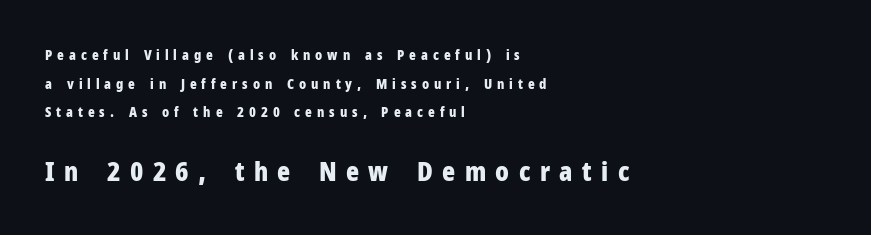
{"italic": "no", "bold": "yes", "underline": "no", "align": "left", "line_spacing": "loose", "line_spacing_ratio": 2.04, "letter_spacing": "wide", "letter_spacing_em": 0.35, "larger_block": "second", "size_ratio": 1.93, "glyph_px": 27}
